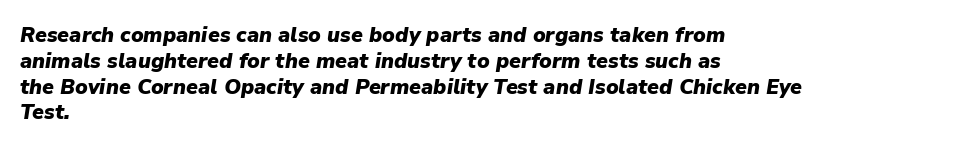
{"italic": "yes", "lean": "right", "slant_degrees": 9, "bold": "yes", "underline": "no", "align": "left", "line_spacing_ratio": 1.23, "letter_spacing": "normal", "letter_spacing_em": 0.0, "glyph_px": 21}
